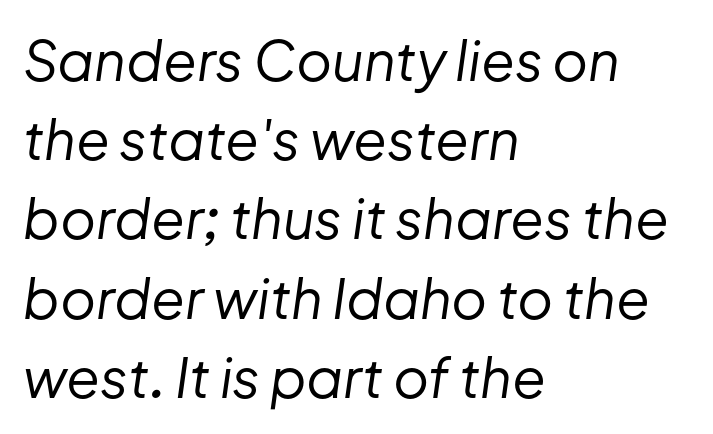
The image shows 55 px regular-weight type, italic (leaning right); set left-aligned, normal line spacing (1.44x), normal letter spacing, not underlined; low stroke contrast and a medium x-height.
